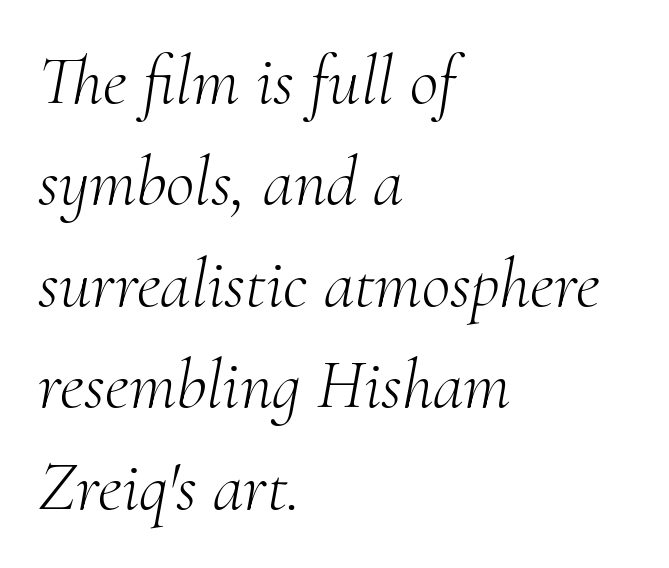
The image shows 70 px light serif type, italic (leaning right); set left-aligned, normal line spacing (1.45x), normal letter spacing, not underlined; medium stroke contrast and a small x-height.
